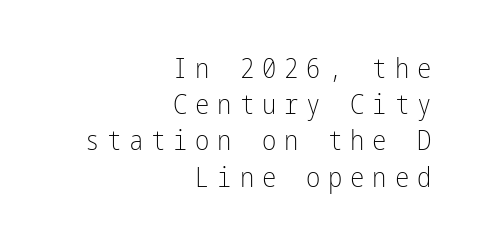
The image shows 27 px text type, upright; set right-aligned, normal line spacing (1.34x), unusually wide letter spacing (+0.29 em), not underlined.
